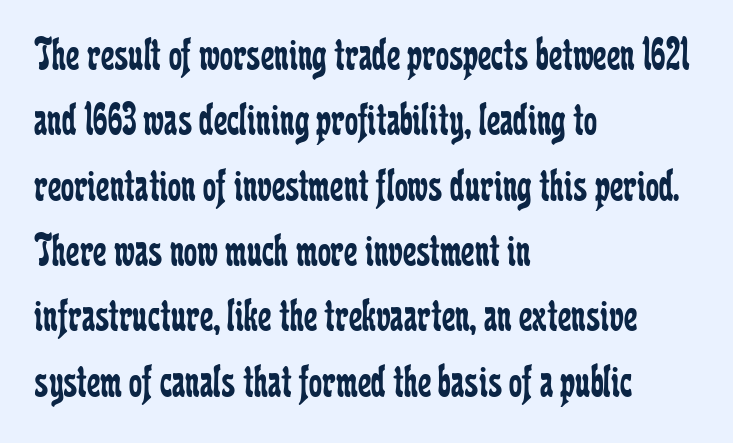
The space directly below the letters is spotless. The rendering uses a moderate line-height, typical for paragraphs. Stems here are at most as thick as an everyday book face. Varying glyph widths throughout — classic text-font behaviour. Spacing between characters is what you'd get straight out of the box. Line starts are locked; line ends wander.
